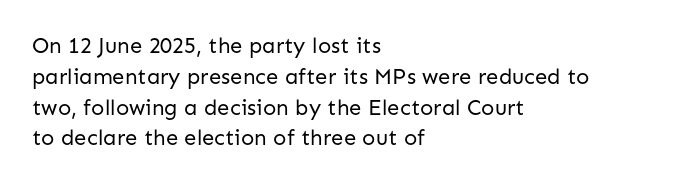
The image shows 22 px text type, upright; set left-aligned, normal line spacing (1.4x), normal letter spacing, not underlined.
